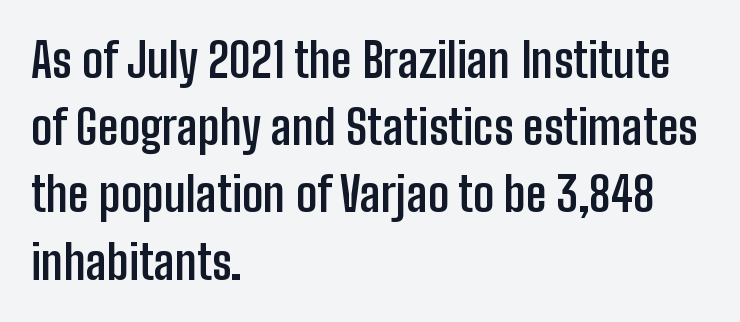
The image shows 47 px semibold, condensed sans-serif type, upright; set left-aligned, normal line spacing (1.43x), normal letter spacing, not underlined; low stroke contrast and a medium x-height.
